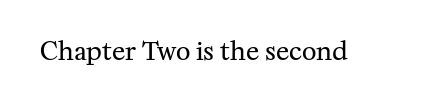
{"italic": "no", "bold": "no", "underline": "no", "letter_spacing": "normal", "letter_spacing_em": 0.0, "glyph_px": 25}
